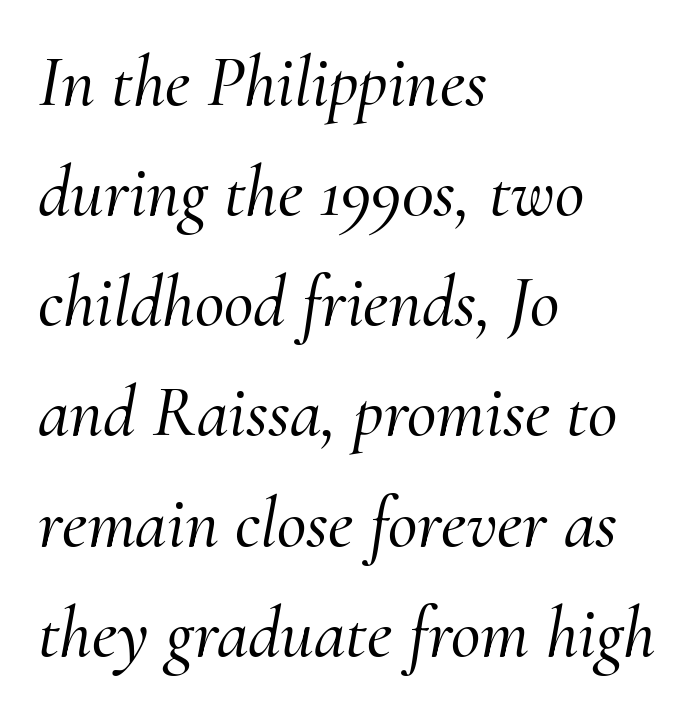
Visually the block forms a straight wall on the left and a jagged coastline on the right. Check the space under the baseline: it is left empty. Slant detected: the letters are inclined. Spacing verdict: proportional, widths tailored to each character.
